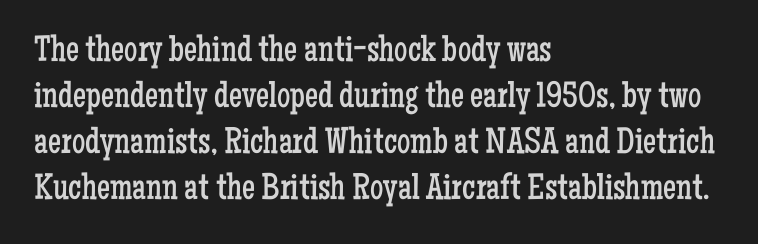
{"serif": "yes", "italic": "no", "bold": "no", "weight": "regular", "width": "condensed", "stroke_contrast": "low", "x_height": "medium", "monospaced": "no", "underline": "no", "align": "left", "line_spacing_ratio": 1.24, "letter_spacing": "normal", "letter_spacing_em": 0.0, "glyph_px": 37}
